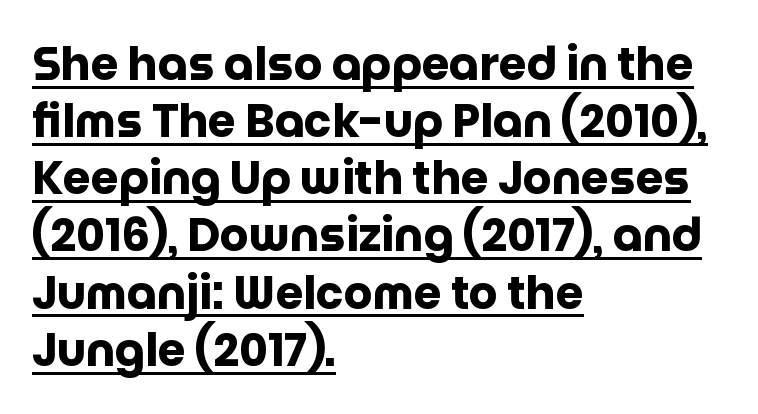
The image shows 45 px heavy sans-serif type, upright; set left-aligned, normal line spacing (1.27x), normal letter spacing, underlined; low stroke contrast and a large x-height.
